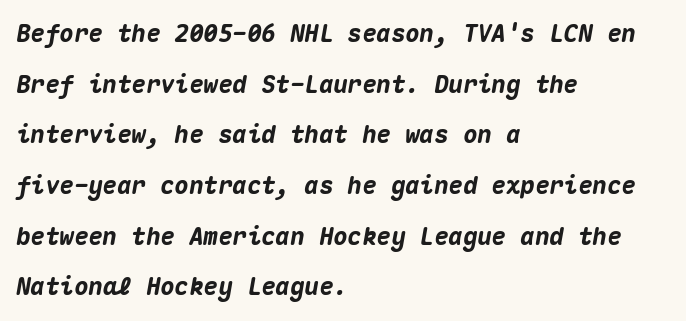
Bare-footed words on every line. The paragraph has a hard left edge and a soft right edge. No extra tracking has been applied to these lines. These lines stand farther apart than default settings would place them. Strokes here are thick enough to call this a true bold. Posture: slanted.
